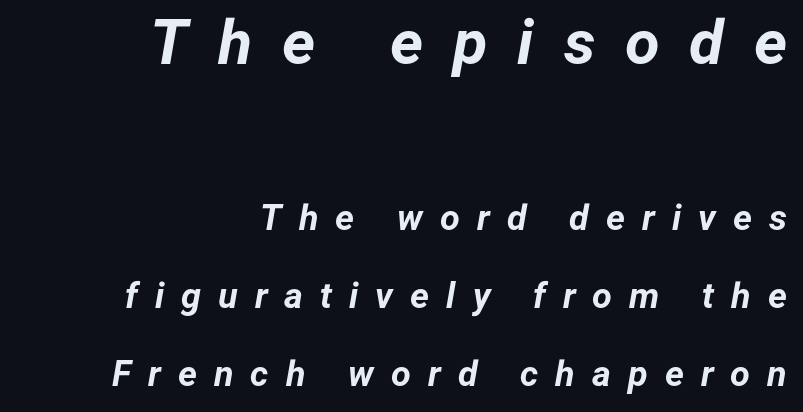
Q: Is the text bold? A: Yes.
Q: Is the text italic (slanted)? A: Yes, it leans right by about 12 degrees.
Q: Is the text underlined? A: No.
Q: How is the paragraph aligned? A: Right-aligned.
Q: Is the spacing between letters normal or unusually wide? A: Unusually wide.
Q: Is the spacing between lines tight, normal or loose? A: Loose.
Q: Which block of text is set in a larger size, the first (top) or the second (bottom)? A: The first (top) one.
Q: Width (condensed, normal, or wide)? A: Normal.
Q: Stroke contrast? A: Low.
Q: x-height? A: Medium.
Q: Monospaced? A: No.
